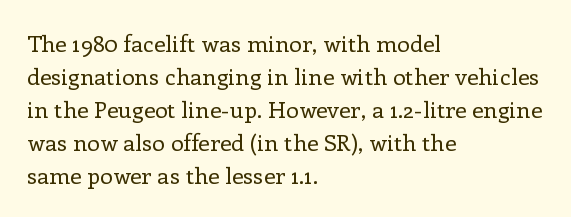
Q: Is the text bold? A: No.
Q: Is the text italic (slanted)? A: No, it is upright.
Q: Is the text underlined? A: No.
Q: How is the paragraph aligned? A: Left-aligned.
Q: Is the spacing between letters normal or unusually wide? A: Normal.
Q: Is the spacing between lines tight, normal or loose? A: Normal.
